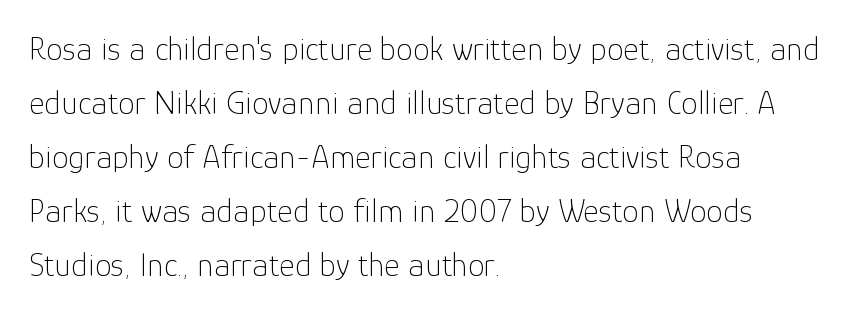
Q: Is the text bold? A: No.
Q: Is the text italic (slanted)? A: No, it is upright.
Q: Is the typeface a serif or a sans-serif typeface? A: Sans-serif.
Q: Is the text underlined? A: No.
Q: How is the paragraph aligned? A: Left-aligned.
Q: Is the spacing between letters normal or unusually wide? A: Normal.
Q: Is the spacing between lines tight, normal or loose? A: Normal.
Q: Width (condensed, normal, or wide)? A: Normal.
Q: Stroke contrast? A: Low.
Q: x-height? A: Medium.
Q: Monospaced? A: No.
